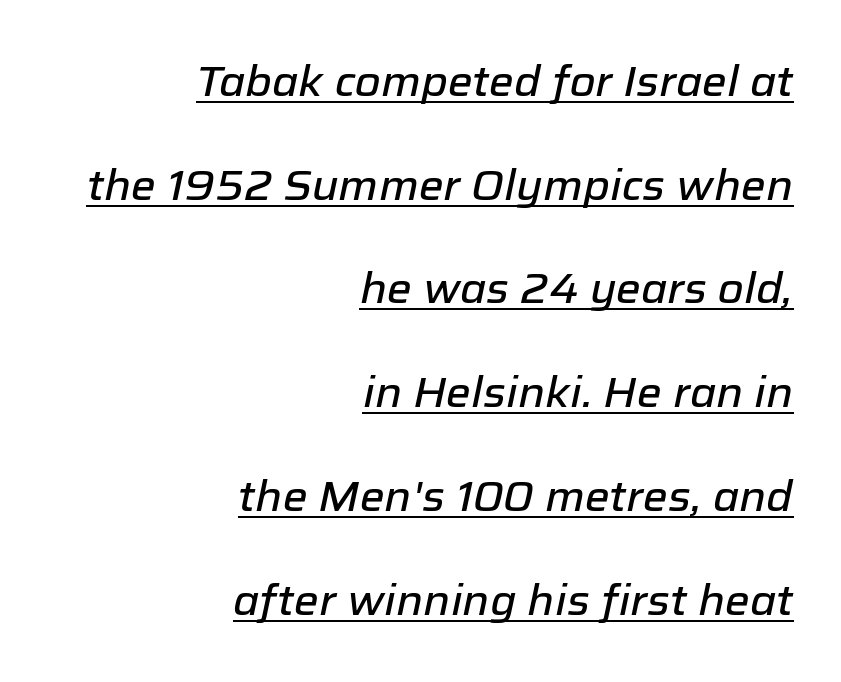
{"italic": "yes", "lean": "right", "slant_degrees": 12, "width": "normal", "stroke_contrast": "low", "x_height": "medium", "monospaced": "no", "underline": "yes", "align": "right", "line_spacing": "loose", "line_spacing_ratio": 2.47, "letter_spacing": "normal", "letter_spacing_em": 0.0, "glyph_px": 42}
